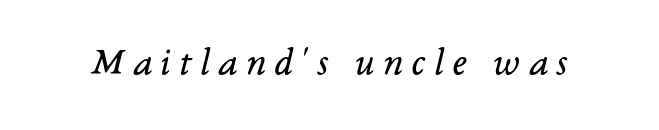
The image shows 39 px regular-weight serif type, italic (leaning right); set unusually wide letter spacing (+0.22 em), not underlined; low stroke contrast and a medium x-height.
